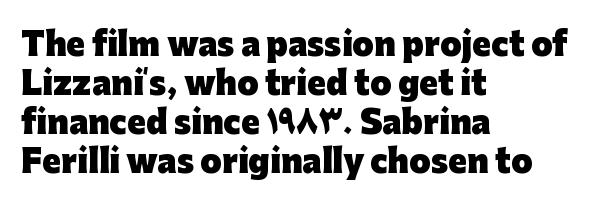
{"serif": "no", "italic": "no", "bold": "yes", "weight": "heavy", "width": "normal", "stroke_contrast": "low", "x_height": "medium", "monospaced": "no", "underline": "no", "align": "left", "line_spacing": "normal", "line_spacing_ratio": 1.26, "letter_spacing": "normal", "letter_spacing_em": 0.0, "glyph_px": 31}
